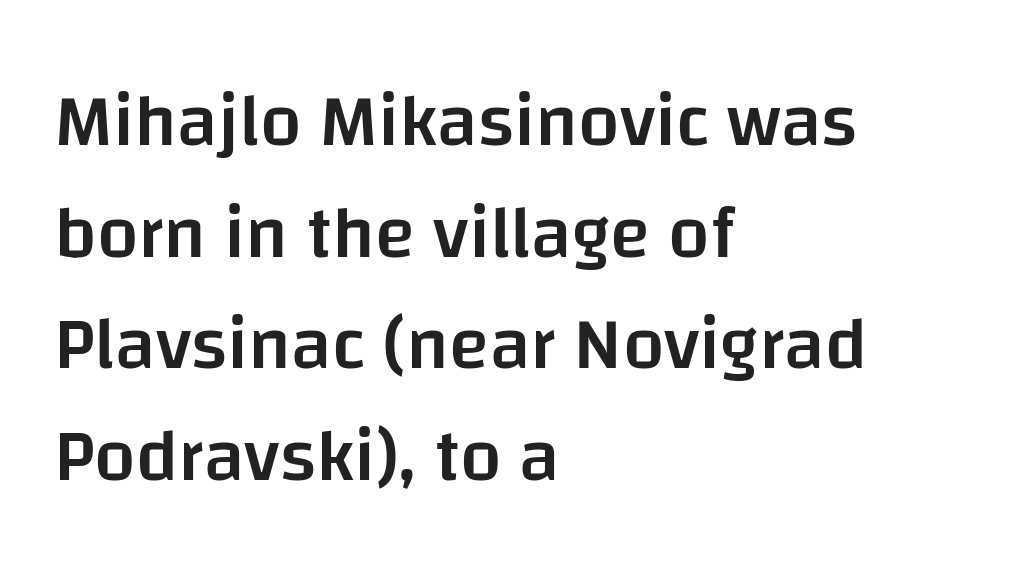
Caption: multi-line text, flush left, ragged right. The face used here is a semibold: visibly heavier than regular, lighter than bold. Inter-character spacing is left at the font's built-in metrics. Proportional: the letters do not fall into vertical columns.
